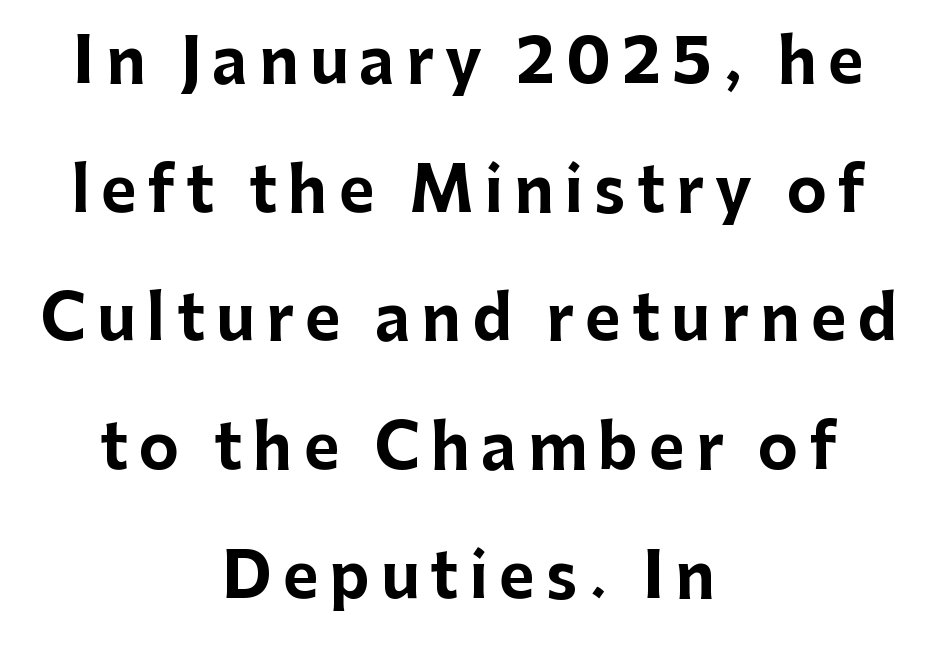
{"serif": "no", "italic": "no", "bold": "yes", "weight": "bold", "width": "normal", "stroke_contrast": "low", "x_height": "medium", "monospaced": "no", "underline": "no", "align": "center", "line_spacing": "loose", "line_spacing_ratio": 2.11, "glyph_px": 61}
